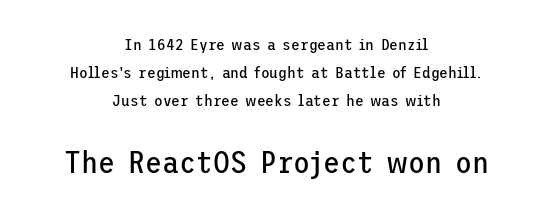
{"serif": "no", "italic": "no", "bold": "no", "weight": "regular", "width": "normal", "stroke_contrast": "low", "x_height": "medium", "underline": "no", "align": "center", "line_spacing_ratio": 1.75, "letter_spacing": "normal", "letter_spacing_em": 0.0, "larger_block": "second", "size_ratio": 1.94, "glyph_px": 31}
